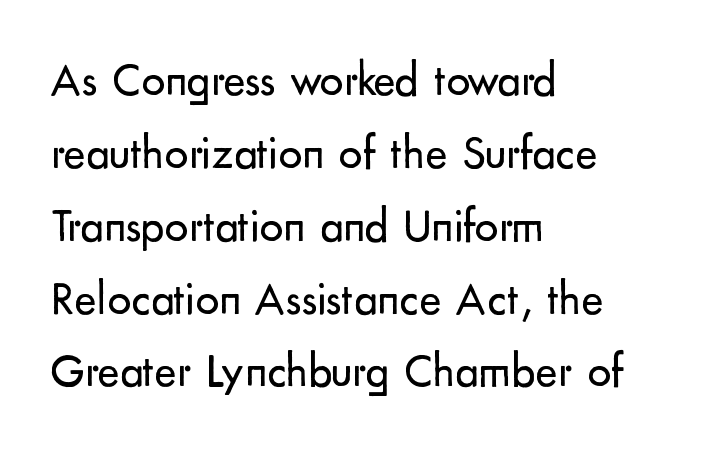
Q: Is the text bold? A: No.
Q: Is the text italic (slanted)? A: No, it is upright.
Q: Is the typeface a serif or a sans-serif typeface? A: Sans-serif.
Q: Is the text underlined? A: No.
Q: How is the paragraph aligned? A: Left-aligned.
Q: Is the spacing between letters normal or unusually wide? A: Normal.
Q: Is the spacing between lines tight, normal or loose? A: Normal.
Q: Width (condensed, normal, or wide)? A: Normal.
Q: Stroke contrast? A: Low.
Q: x-height? A: Small.
Q: Monospaced? A: No.
